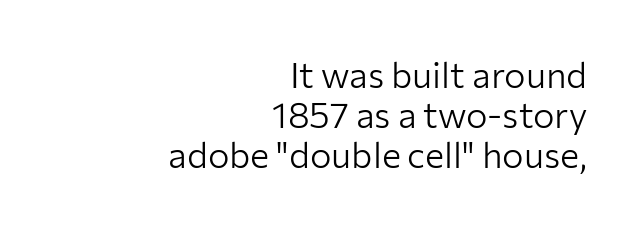
The image shows 36 px light sans-serif type, upright; set right-aligned, tight line spacing (1.11x), normal letter spacing, not underlined; low stroke contrast and a medium x-height.
